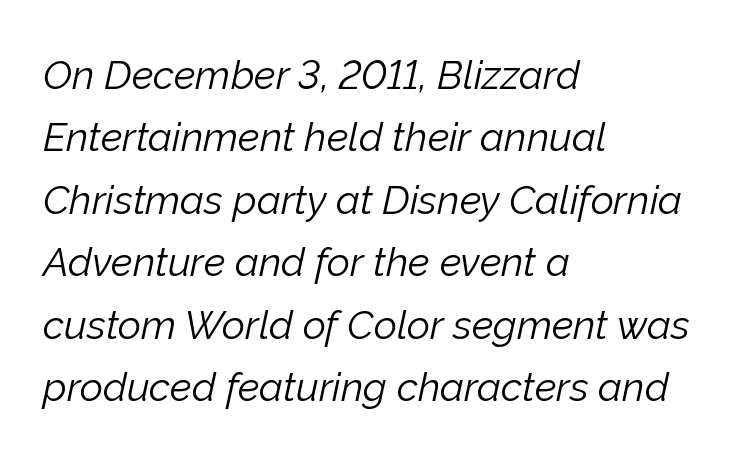
{"italic": "yes", "lean": "right", "slant_degrees": 12, "bold": "no", "weight": "light", "width": "normal", "stroke_contrast": "low", "x_height": "medium", "monospaced": "no", "underline": "no", "align": "left", "line_spacing": "normal", "line_spacing_ratio": 1.56, "letter_spacing": "normal", "letter_spacing_em": 0.0, "glyph_px": 40}
